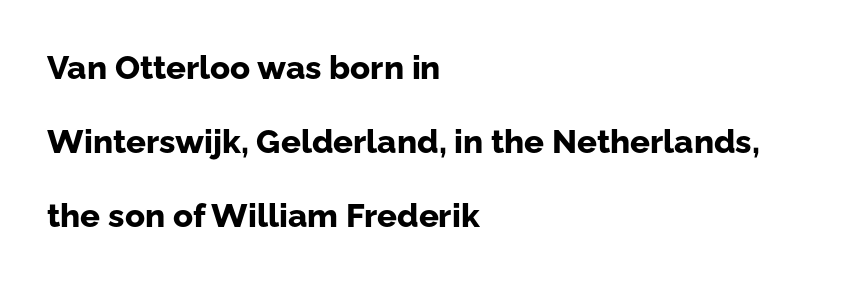
The image shows 33 px bold sans-serif type, upright; set left-aligned, loose line spacing (2.25x), normal letter spacing, not underlined; low stroke contrast and a medium x-height.
